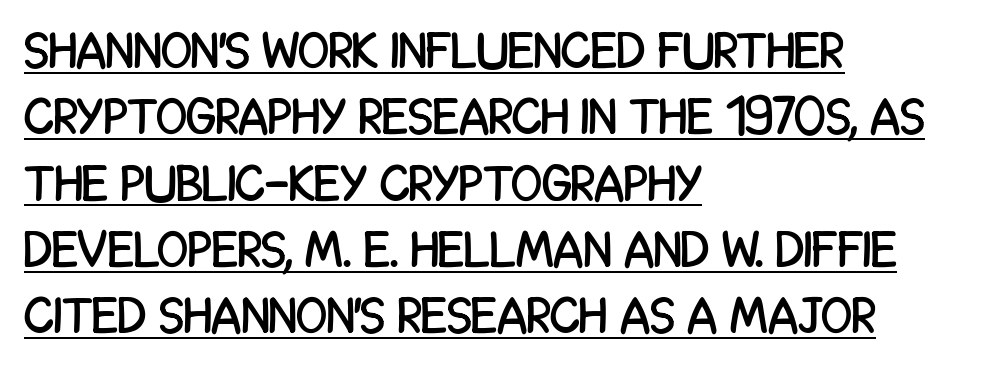
The image shows 51 px condensed sans-serif type, upright; set left-aligned, normal line spacing (1.3x), normal letter spacing, underlined; low stroke contrast and a large x-height.
